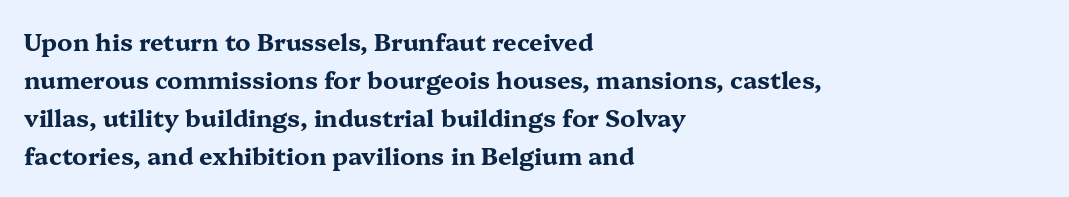
Any mark beneath the type? The region is blank. The letters stand upright; this is a roman face. The type is set solid horizontally, with unmodified tracking. Which margin do the lines hug? The left one — the right edge is uneven. The rendering uses a bold face; every stroke is thick and dark.
